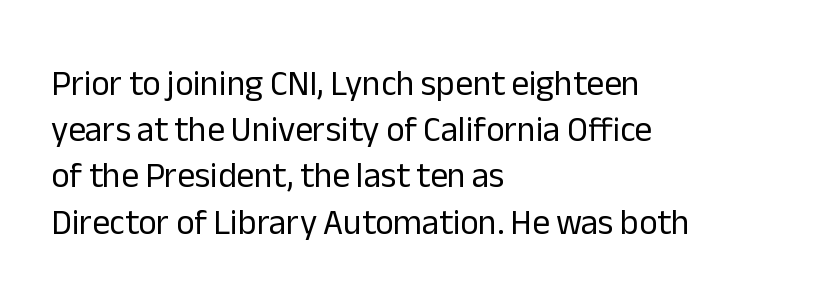
Q: Is the text bold? A: No.
Q: Is the text italic (slanted)? A: No, it is upright.
Q: Is the typeface a serif or a sans-serif typeface? A: Sans-serif.
Q: Is the text underlined? A: No.
Q: How is the paragraph aligned? A: Left-aligned.
Q: Is the spacing between letters normal or unusually wide? A: Normal.
Q: Is the spacing between lines tight, normal or loose? A: Normal.
Q: Width (condensed, normal, or wide)? A: Normal.
Q: Stroke contrast? A: Low.
Q: x-height? A: Medium.
Q: Monospaced? A: No.
